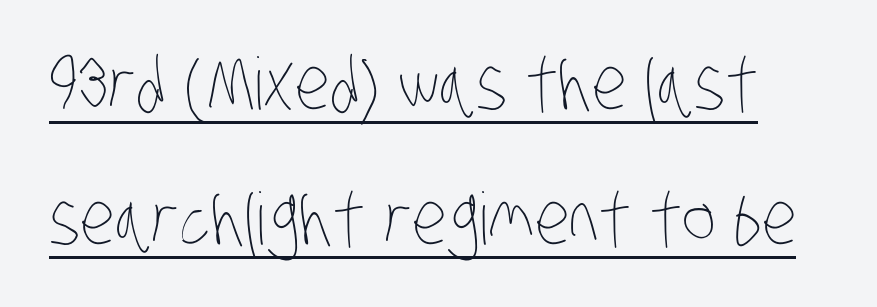
The typesetter has applied underlining to the passage shown. A typesetter would call this proportional, since set widths differ per character. Nobody touched the tracking dial on this one. Stems and bowls with no extra thickness — not bold.
